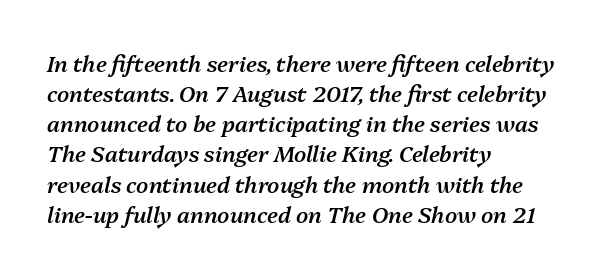
The image shows 22 px text type, italic (leaning right); set left-aligned, normal line spacing (1.37x), normal letter spacing, not underlined.
